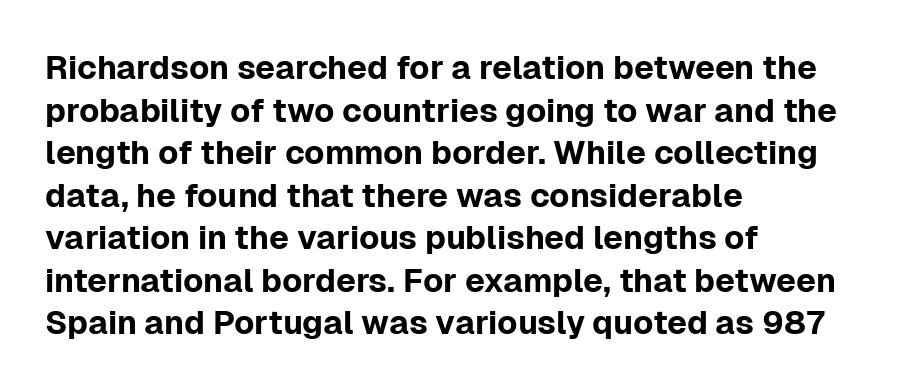
A typesetter would mark this as roman, not italic. Here the glyphs are tracked normally, forming tight word shapes. Each letter's strokes conclude bluntly, with no projecting serifs. The space between consecutive lines is moderate. A student would call this left alignment; a typographer would say flush left, rag right.
